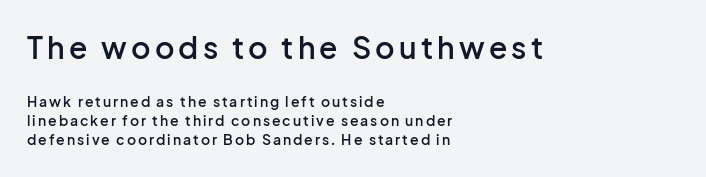
Q: Is the text bold? A: Semi-bold.
Q: Is the text italic (slanted)? A: No, it is upright.
Q: Is the typeface a serif or a sans-serif typeface? A: Sans-serif.
Q: Is the text underlined? A: No.
Q: How is the paragraph aligned? A: Left-aligned.
Q: Is the spacing between lines tight, normal or loose? A: Normal.
Q: Which block of text is set in a larger size, the first (top) or the second (bottom)? A: The first (top) one.
Q: Width (condensed, normal, or wide)? A: Normal.
Q: Stroke contrast? A: Low.
Q: x-height? A: Medium.
Q: Monospaced? A: No.
